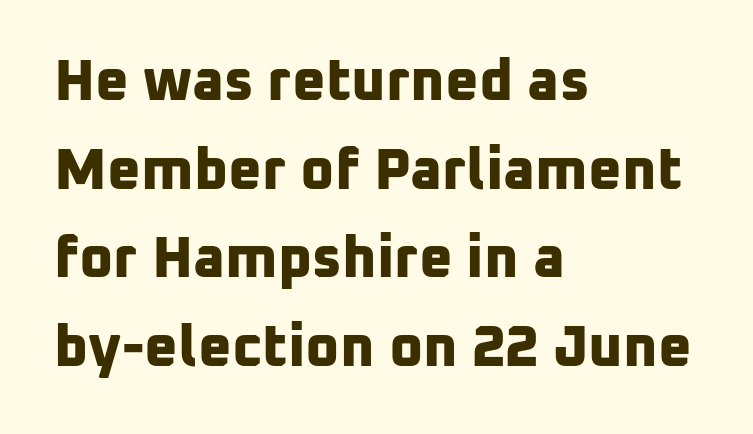
The image shows 58 px bold sans-serif type; set left-aligned, normal line spacing (1.53x), normal letter spacing, not underlined; low stroke contrast and a medium x-height.
